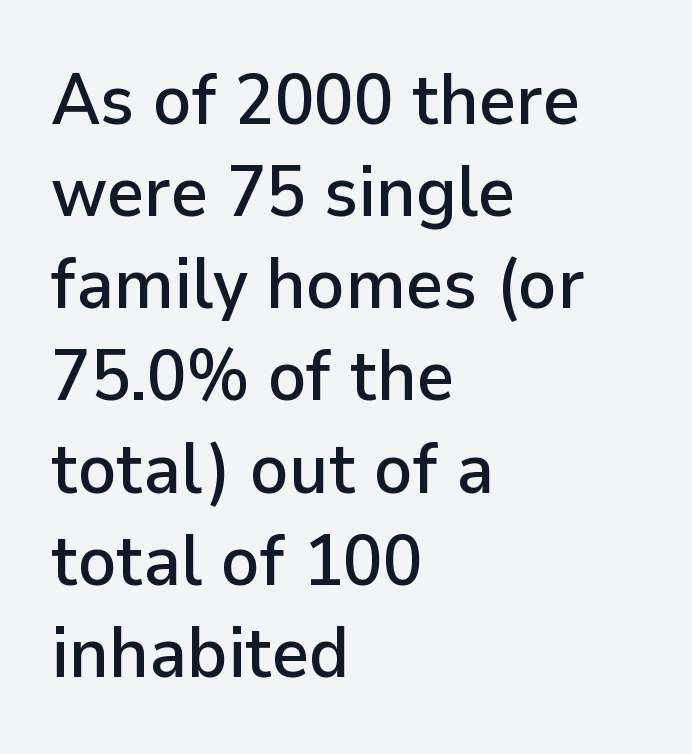
{"serif": "no", "italic": "no", "width": "normal", "stroke_contrast": "low", "x_height": "medium", "monospaced": "no", "underline": "no", "align": "left", "line_spacing": "normal", "line_spacing_ratio": 1.28, "letter_spacing": "normal", "letter_spacing_em": 0.0, "glyph_px": 72}
